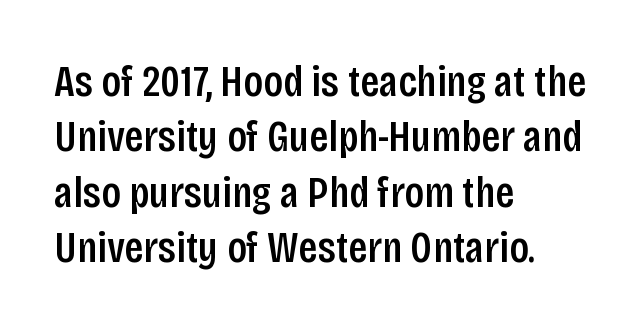
The glyphs in this specimen are sans serif. The passage shown is typed in a proportional face where columns would drift. Between one letter and the next there's only the usual sliver of space. Weight check: semibold — heavier than regular, not quite bold.
